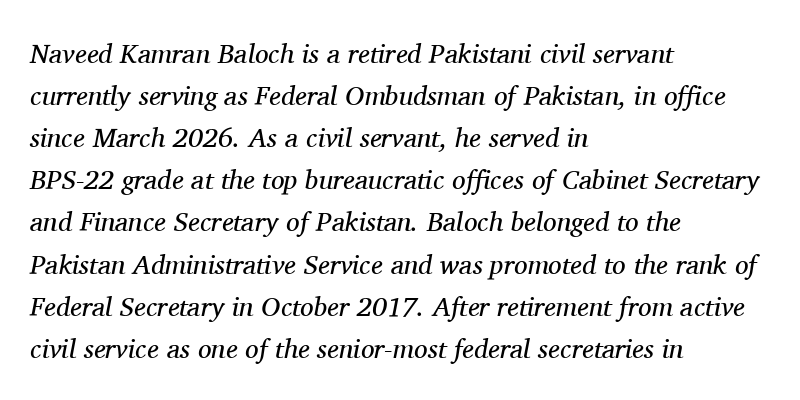
Q: Is the text bold? A: No.
Q: Is the text italic (slanted)? A: Yes, it leans right by about 11 degrees.
Q: Is the text underlined? A: No.
Q: How is the paragraph aligned? A: Left-aligned.
Q: Is the spacing between letters normal or unusually wide? A: Normal.
Q: Is the spacing between lines tight, normal or loose? A: Normal.
